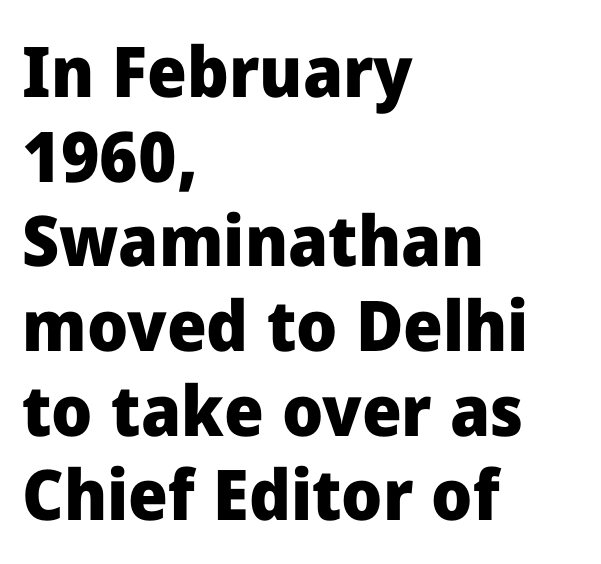
Q: Is the text bold? A: Yes.
Q: Is the text italic (slanted)? A: No, it is upright.
Q: Is the typeface a serif or a sans-serif typeface? A: Sans-serif.
Q: Is the text underlined? A: No.
Q: How is the paragraph aligned? A: Left-aligned.
Q: Is the spacing between letters normal or unusually wide? A: Normal.
Q: Width (condensed, normal, or wide)? A: Normal.
Q: Stroke contrast? A: Low.
Q: x-height? A: Medium.
Q: Monospaced? A: No.
